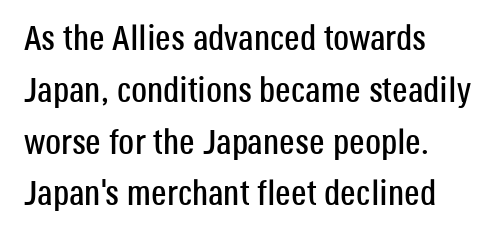
{"serif": "no", "italic": "no", "width": "condensed", "stroke_contrast": "low", "x_height": "large", "monospaced": "no", "underline": "no", "align": "left", "line_spacing": "normal", "line_spacing_ratio": 1.48, "letter_spacing": "normal", "letter_spacing_em": 0.0, "glyph_px": 35}
